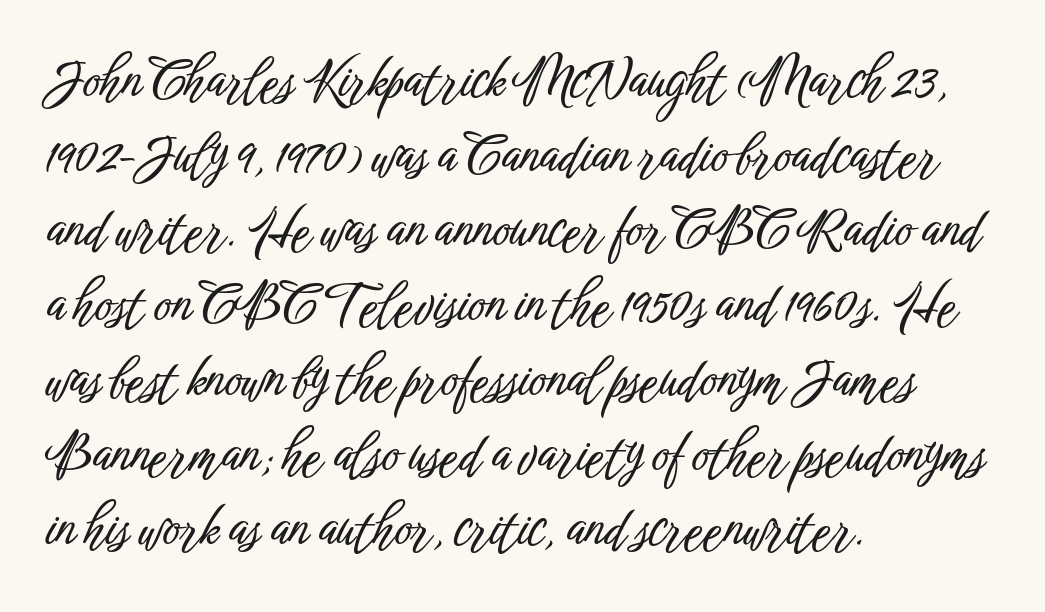
The image shows 53 px condensed sans-serif type; set left-aligned, normal line spacing (1.41x), normal letter spacing, not underlined; low stroke contrast and a medium x-height.
